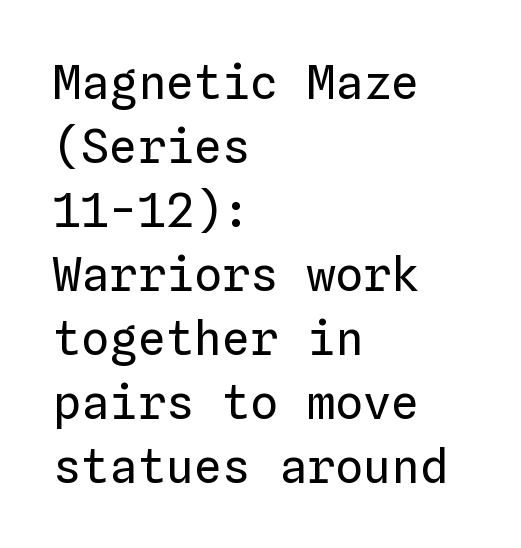
{"italic": "no", "bold": "no", "weight": "regular", "width": "normal", "stroke_contrast": "low", "x_height": "medium", "monospaced": "yes", "underline": "no", "align": "left", "line_spacing": "normal", "line_spacing_ratio": 1.36, "letter_spacing": "normal", "letter_spacing_em": 0.0, "glyph_px": 47}
